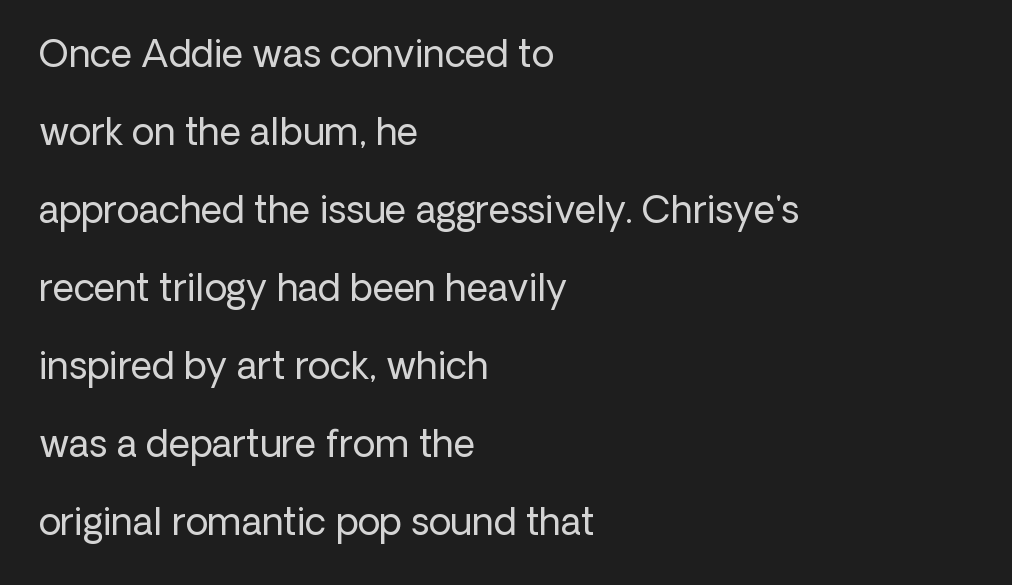
The image shows 37 px regular-weight sans-serif type, upright; set left-aligned, loose line spacing (2.11x), normal letter spacing, not underlined; low stroke contrast and a medium x-height.
